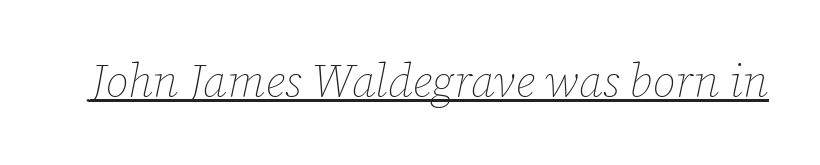
Q: Is the text bold? A: No.
Q: Is the text italic (slanted)? A: Yes, it leans right by about 12 degrees.
Q: Is the text underlined? A: Yes.
Q: Is the spacing between letters normal or unusually wide? A: Normal.
Q: Width (condensed, normal, or wide)? A: Normal.
Q: Stroke contrast? A: Low.
Q: x-height? A: Medium.
Q: Monospaced? A: No.
